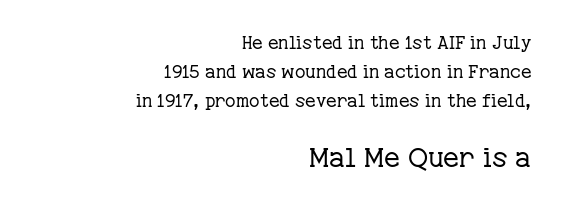
{"italic": "no", "bold": "no", "underline": "no", "align": "right", "line_spacing": "normal", "line_spacing_ratio": 1.62, "letter_spacing": "normal", "letter_spacing_em": 0.0, "larger_block": "second", "size_ratio": 1.5, "glyph_px": 27}
